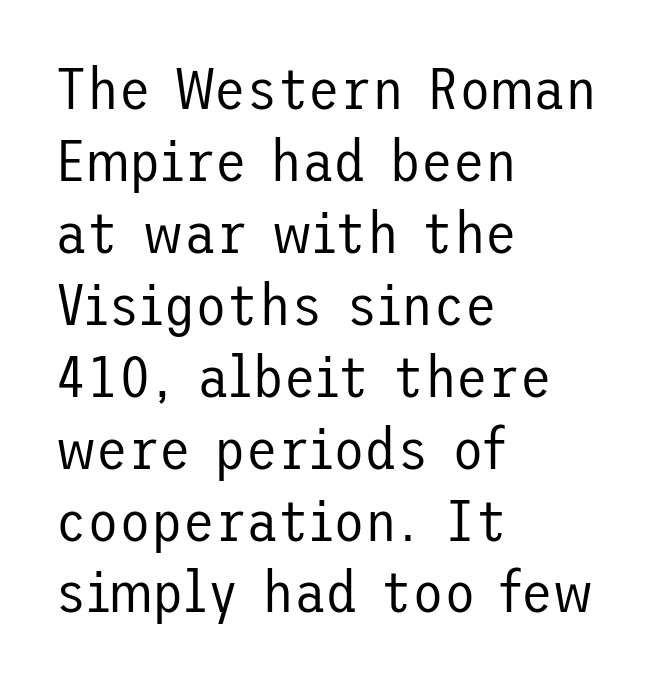
Q: Is the text bold? A: No.
Q: Is the text italic (slanted)? A: No, it is upright.
Q: Is the typeface a serif or a sans-serif typeface? A: Sans-serif.
Q: Is the text underlined? A: No.
Q: How is the paragraph aligned? A: Left-aligned.
Q: Is the spacing between letters normal or unusually wide? A: Normal.
Q: Width (condensed, normal, or wide)? A: Normal.
Q: Stroke contrast? A: Low.
Q: x-height? A: Medium.
